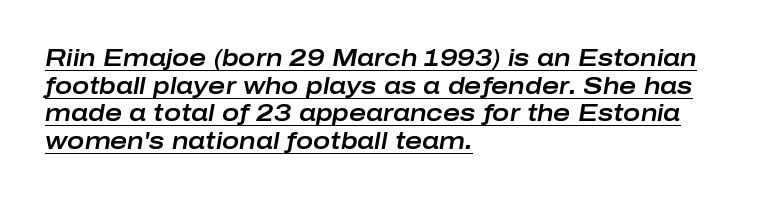
Underline: present. A student would call this left alignment; a typographer would say flush left, rag right. Does extra space separate the letters? No, they use regular spacing. Notice how the stems are inclined rather than vertical — that's the hallmark of italics.
